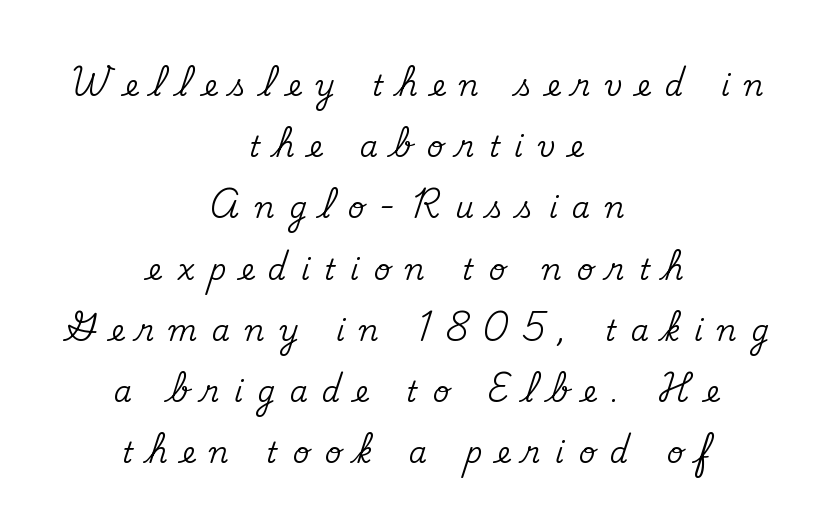
Each row of text sits above clean, open space. Look at the tracking — it's clearly loosened, letters drifting apart. The rendering positions every line midway between the sides.
